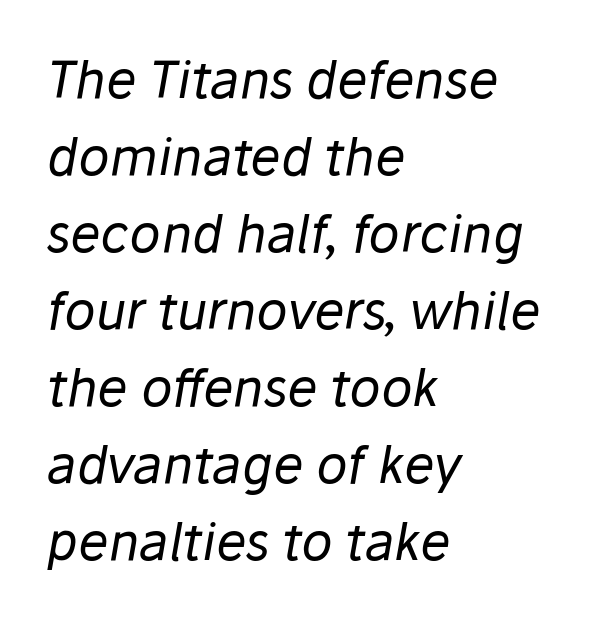
Q: Is the text bold? A: No.
Q: Is the text italic (slanted)? A: Yes, it leans right by about 10 degrees.
Q: Is the text underlined? A: No.
Q: How is the paragraph aligned? A: Left-aligned.
Q: Is the spacing between letters normal or unusually wide? A: Normal.
Q: Is the spacing between lines tight, normal or loose? A: Normal.
Q: Width (condensed, normal, or wide)? A: Normal.
Q: Stroke contrast? A: Low.
Q: x-height? A: Medium.
Q: Monospaced? A: No.
